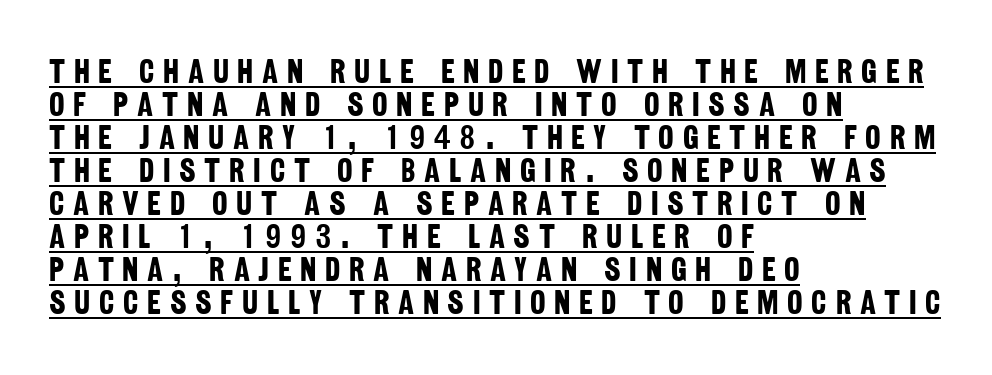
Q: Is the text bold? A: Yes.
Q: Is the typeface a serif or a sans-serif typeface? A: Sans-serif.
Q: Is the text underlined? A: Yes.
Q: How is the paragraph aligned? A: Left-aligned.
Q: Is the spacing between letters normal or unusually wide? A: Unusually wide.
Q: Is the spacing between lines tight, normal or loose? A: Tight.
Q: Width (condensed, normal, or wide)? A: Condensed.
Q: Stroke contrast? A: Low.
Q: x-height? A: Large.
Q: Monospaced? A: No.
